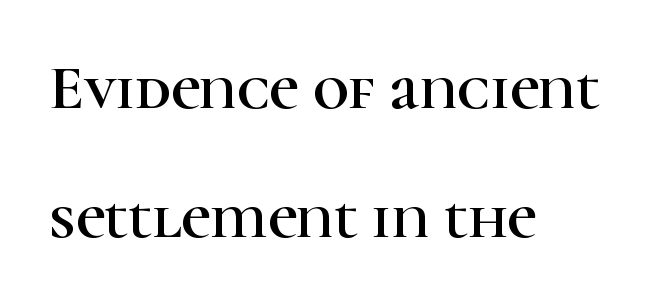
Q: Is the text italic (slanted)? A: No, it is upright.
Q: Is the typeface a serif or a sans-serif typeface? A: Serif.
Q: Is the text underlined? A: No.
Q: How is the paragraph aligned? A: Left-aligned.
Q: Is the spacing between letters normal or unusually wide? A: Normal.
Q: Is the spacing between lines tight, normal or loose? A: Loose.
Q: Width (condensed, normal, or wide)? A: Normal.
Q: Stroke contrast? A: High.
Q: x-height? A: Medium.
Q: Monospaced? A: No.
